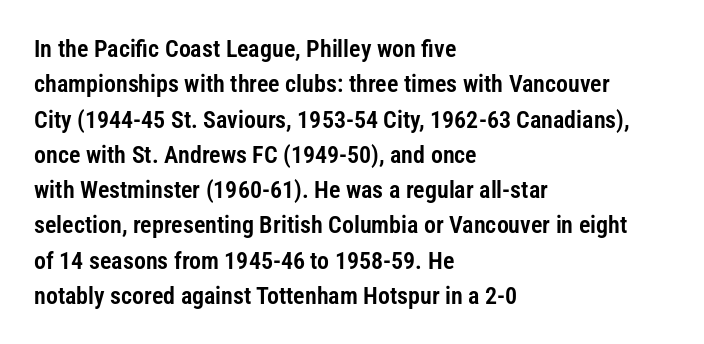
The passage shown stacks its lines at a standard gap. No extra tracking has been applied to these lines. Compared with a centered layout, this one pins lines to the left instead. The area under the type is left untouched. When letters stand straight like this, we call the style roman or upright.
